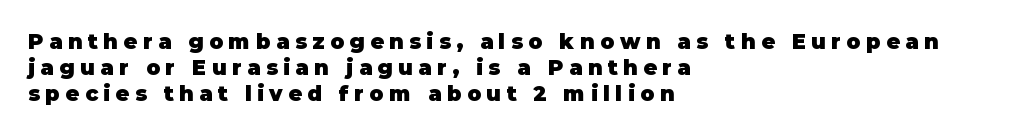
Q: Is the text bold? A: Yes.
Q: Is the text italic (slanted)? A: No, it is upright.
Q: Is the text underlined? A: No.
Q: How is the paragraph aligned? A: Left-aligned.
Q: Is the spacing between letters normal or unusually wide? A: Unusually wide.
